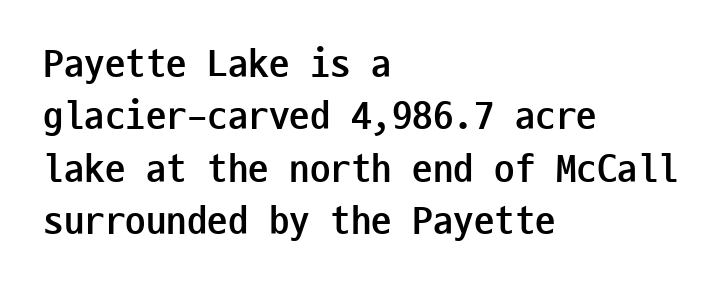
Q: Is the text bold? A: Yes.
Q: Is the text italic (slanted)? A: No, it is upright.
Q: Is the typeface a serif or a sans-serif typeface? A: Sans-serif.
Q: Is the text underlined? A: No.
Q: How is the paragraph aligned? A: Left-aligned.
Q: Is the spacing between letters normal or unusually wide? A: Normal.
Q: Is the spacing between lines tight, normal or loose? A: Normal.
Q: Width (condensed, normal, or wide)? A: Condensed.
Q: Stroke contrast? A: Low.
Q: x-height? A: Medium.
Q: Monospaced? A: Yes.
